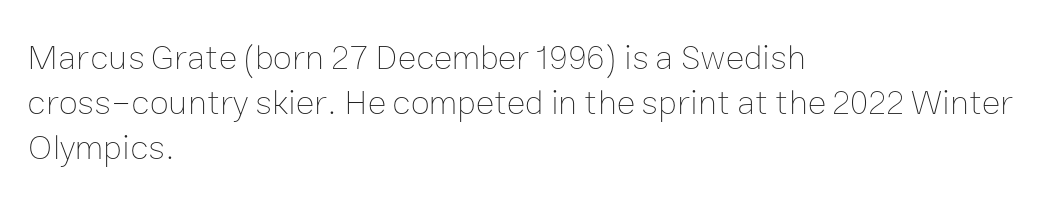
The rendering uses a moderate line-height, typical for paragraphs. The strip under each line holds only bare page. All the whitespace from short lines collects on the right. This reads as an unemphasized weight, regular at the heaviest. Looks like regular typesetting: each glyph gets only the width it needs. The lettering holds an erect, upright posture throughout.
